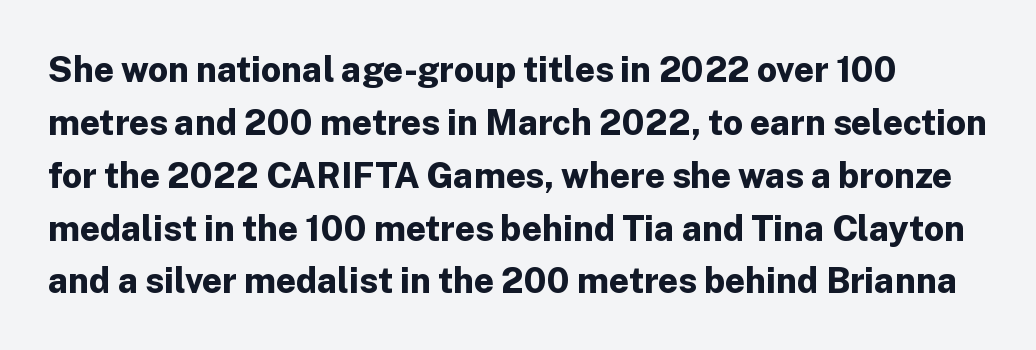
The image shows 35 px bold sans-serif type, upright; set normal line spacing (1.51x), normal letter spacing, not underlined; low stroke contrast and a medium x-height.
